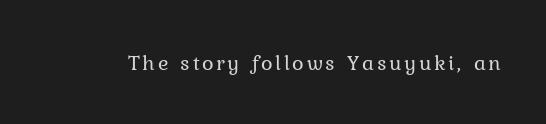
The image shows 22 px text type, upright; set not underlined.
